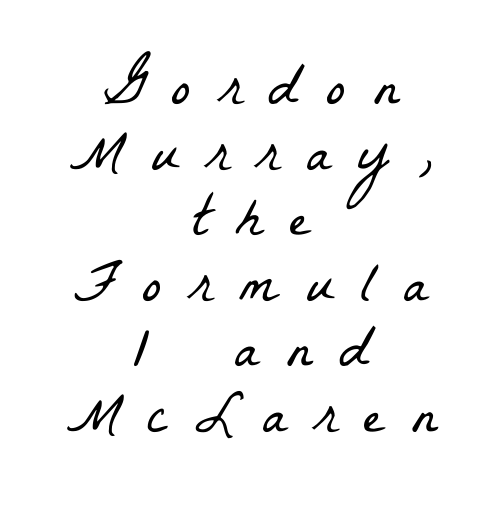
If you measured baseline to baseline, you'd find a short distance. Short and long lines alike share a common midpoint. These lines are rendered in a variable-pitch font. The rendering inserts visible extra space after every character. Decoration check: the copy has no underline. The rendering shows small feet on the letterforms — a serif design.
